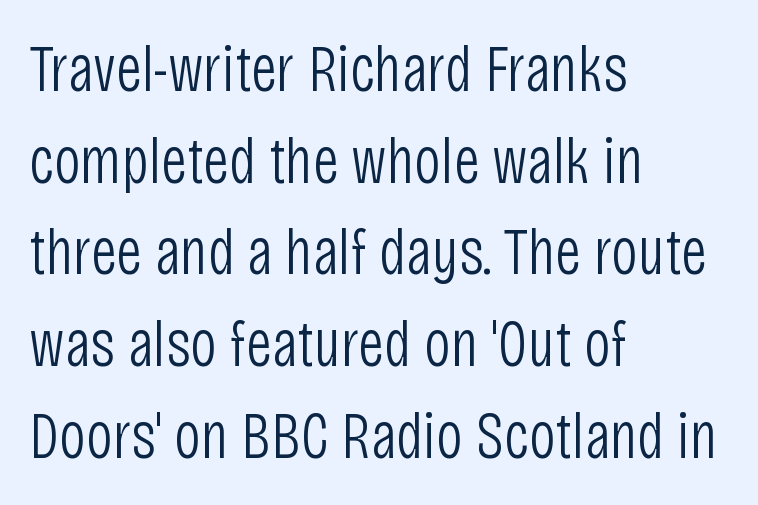
Q: Is the text bold? A: No.
Q: Is the text italic (slanted)? A: No, it is upright.
Q: Is the typeface a serif or a sans-serif typeface? A: Sans-serif.
Q: Is the text underlined? A: No.
Q: How is the paragraph aligned? A: Left-aligned.
Q: Is the spacing between letters normal or unusually wide? A: Normal.
Q: Is the spacing between lines tight, normal or loose? A: Normal.
Q: Width (condensed, normal, or wide)? A: Condensed.
Q: Stroke contrast? A: Low.
Q: x-height? A: Large.
Q: Monospaced? A: No.
